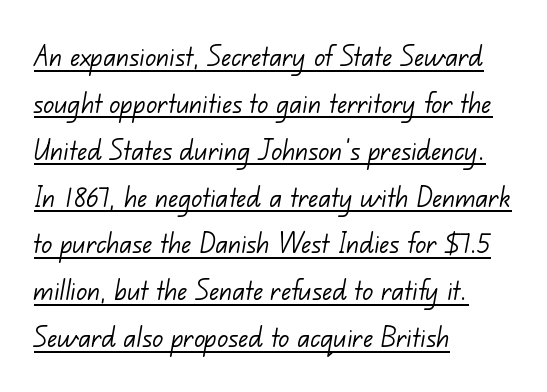
Reading down the column, the eye jumps a familiar distance to each next line. Character widths vary here, with narrow letters taking less room than wide ones. In terms of letterspacing, this is plain default setting. What decoration does the sample have? An underline.
